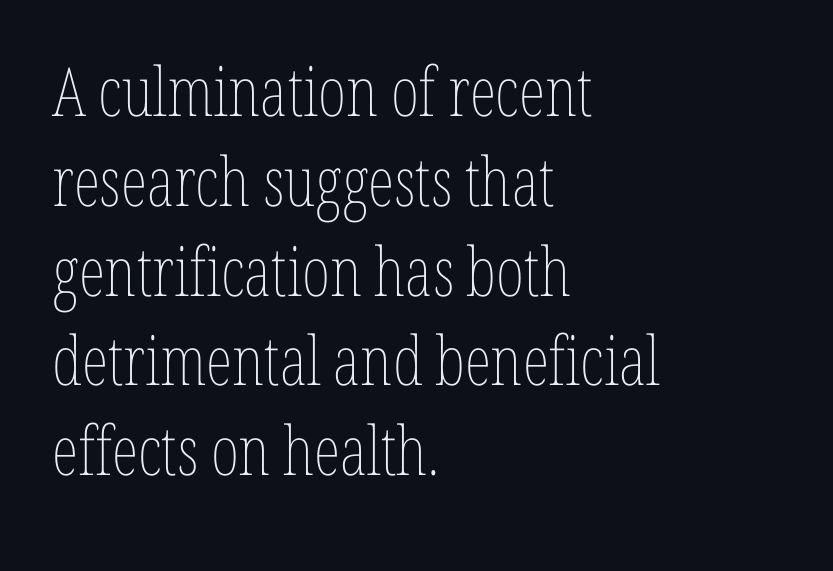
Regarding leading, the lines here are spaced in the standard way. Think standard paragraph weight, or any step lighter than that. Which margin do the lines hug? The left one — the right edge is uneven. Does extra space separate the letters? No, they use regular spacing. Spacing verdict: proportional, widths tailored to each character. The zone under the glyphs is completely vacant.
